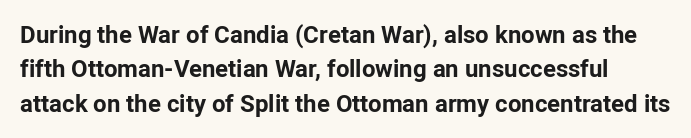
The passage shown has conventional tracking throughout. Any mark beneath the type? The region is blank. It's the straight-up-and-down kind of type. The vertical gap from one line to the next is medium.
